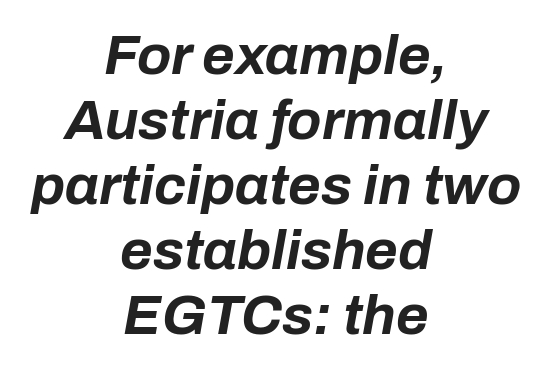
Q: Is the text bold? A: Yes.
Q: Is the text italic (slanted)? A: Yes, it leans right by about 10 degrees.
Q: Is the text underlined? A: No.
Q: How is the paragraph aligned? A: Centered.
Q: Is the spacing between letters normal or unusually wide? A: Normal.
Q: Width (condensed, normal, or wide)? A: Normal.
Q: Stroke contrast? A: Low.
Q: x-height? A: Medium.
Q: Monospaced? A: No.
